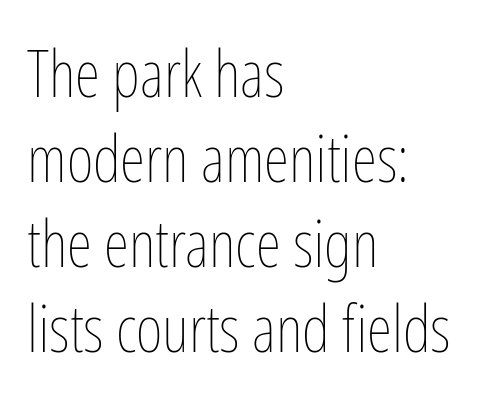
Q: Is the text bold? A: No.
Q: Is the text italic (slanted)? A: No, it is upright.
Q: Is the text underlined? A: No.
Q: How is the paragraph aligned? A: Left-aligned.
Q: Is the spacing between letters normal or unusually wide? A: Normal.
Q: Is the spacing between lines tight, normal or loose? A: Normal.
Q: Width (condensed, normal, or wide)? A: Condensed.
Q: Stroke contrast? A: Low.
Q: x-height? A: Medium.
Q: Monospaced? A: No.
